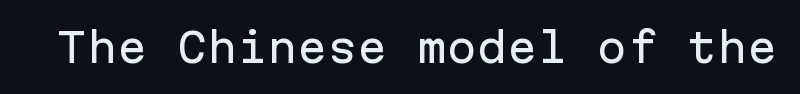
Each letter, wide or thin by design, is forced into the same width here. Bare-footed words on every line. Ascenders rise straight up at ninety degrees. The tracking reads as untouched default to a designer's eye. Serif or sans? Sans — the stroke terminals are bare.
